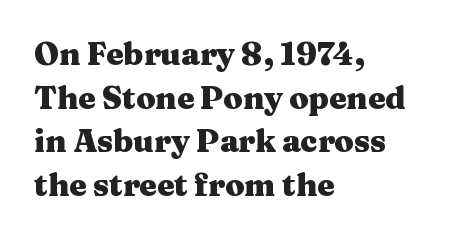
The image shows 31 px heavy, wide serif type, upright; set left-aligned, normal line spacing (1.41x), normal letter spacing, not underlined; medium stroke contrast and a medium x-height.
